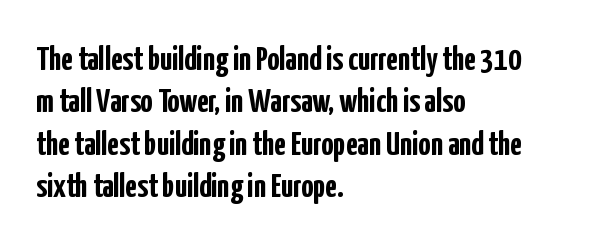
Q: Is the text bold? A: Yes.
Q: Is the text italic (slanted)? A: No, it is upright.
Q: Is the typeface a serif or a sans-serif typeface? A: Sans-serif.
Q: Is the text underlined? A: No.
Q: How is the paragraph aligned? A: Left-aligned.
Q: Is the spacing between letters normal or unusually wide? A: Normal.
Q: Is the spacing between lines tight, normal or loose? A: Normal.
Q: Width (condensed, normal, or wide)? A: Condensed.
Q: Stroke contrast? A: Low.
Q: x-height? A: Medium.
Q: Monospaced? A: No.
